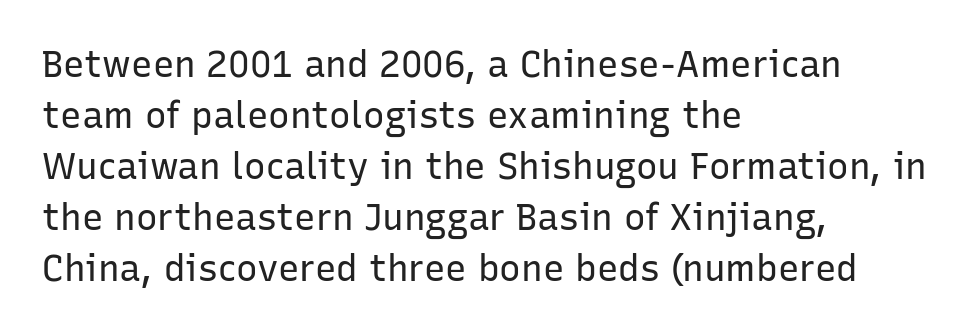
The lettering holds an erect, upright posture throughout. Any mark beneath the type? The region is blank. Does the type have serifs? No, each stem ends abruptly. The setting favours the left margin, as ordinary paragraphs usually do. No extra ink here — the face is not bold. Think of a printed novel: that variable character pitch is what you see here.
